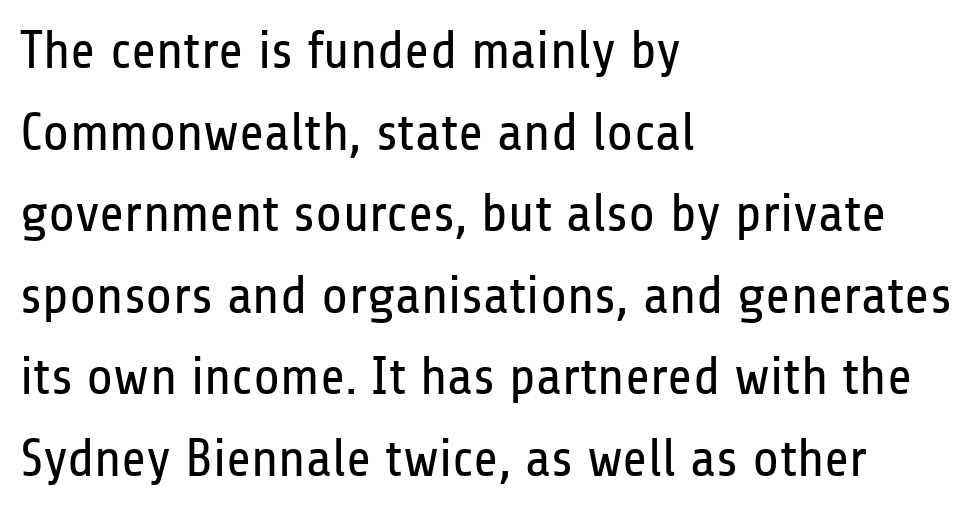
Q: Is the text bold? A: No.
Q: Is the text italic (slanted)? A: No, it is upright.
Q: Is the typeface a serif or a sans-serif typeface? A: Sans-serif.
Q: Is the text underlined? A: No.
Q: How is the paragraph aligned? A: Left-aligned.
Q: Is the spacing between letters normal or unusually wide? A: Normal.
Q: Is the spacing between lines tight, normal or loose? A: Normal.
Q: Width (condensed, normal, or wide)? A: Condensed.
Q: Stroke contrast? A: Low.
Q: x-height? A: Medium.
Q: Monospaced? A: No.
